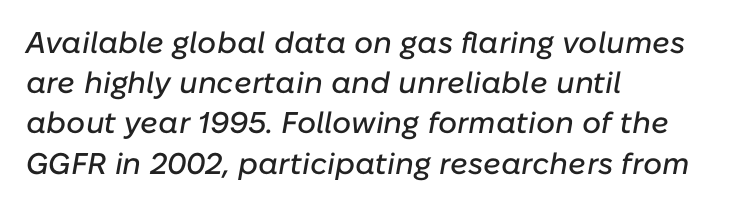
Q: Is the text italic (slanted)? A: Yes, it leans right by about 10 degrees.
Q: Is the text underlined? A: No.
Q: How is the paragraph aligned? A: Left-aligned.
Q: Is the spacing between letters normal or unusually wide? A: Normal.
Q: Is the spacing between lines tight, normal or loose? A: Normal.
Q: Width (condensed, normal, or wide)? A: Normal.
Q: Stroke contrast? A: Low.
Q: x-height? A: Medium.
Q: Monospaced? A: No.
